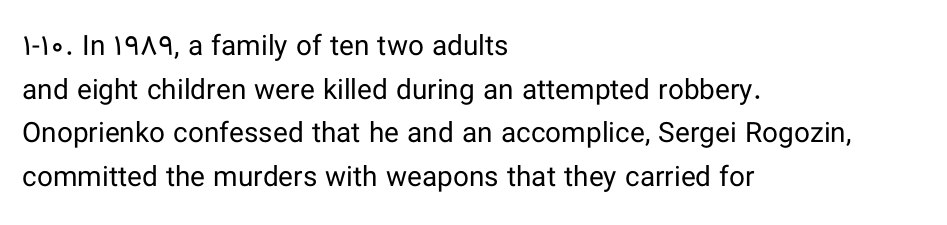
The horizontal fit of the characters is conventional and even. Is the block centered? No — it sits flush against the left margin. Do the letters lean? They stand straight. Honestly, the row spacing looks completely unremarkable. Just letters on the line, the space beneath them empty. These glyphs show unthickened strokes, regular width or finer.
